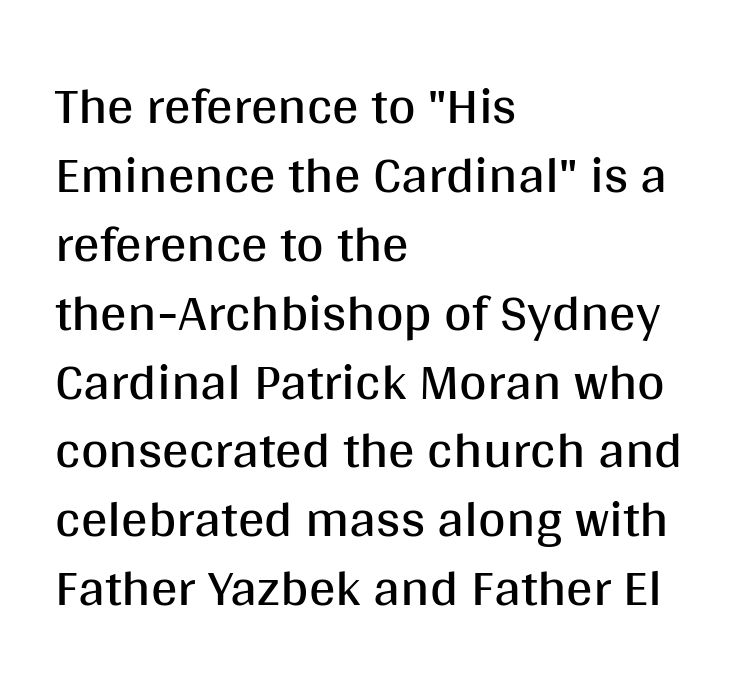
A sans-serif font was chosen for this passage. The typography opts for an upright posture over an oblique one. Compared with a typical body face, this is equally light or lighter still. Is the letter spacing exaggerated? No — it looks like the ordinary default.
